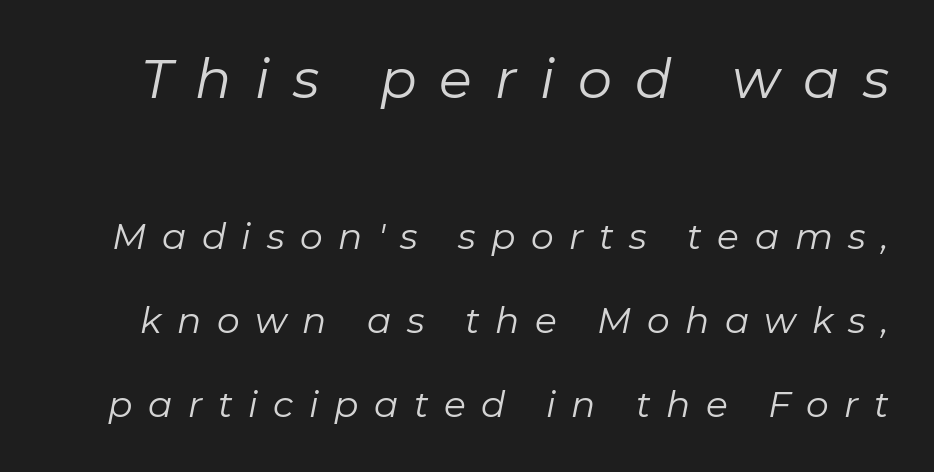
Q: Is the text bold? A: No.
Q: Is the text italic (slanted)? A: Yes, it leans right by about 11 degrees.
Q: Is the text underlined? A: No.
Q: Is the spacing between letters normal or unusually wide? A: Unusually wide.
Q: Is the spacing between lines tight, normal or loose? A: Loose.
Q: Which block of text is set in a larger size, the first (top) or the second (bottom)? A: The first (top) one.
Q: Width (condensed, normal, or wide)? A: Normal.
Q: Stroke contrast? A: Low.
Q: x-height? A: Medium.
Q: Monospaced? A: No.
